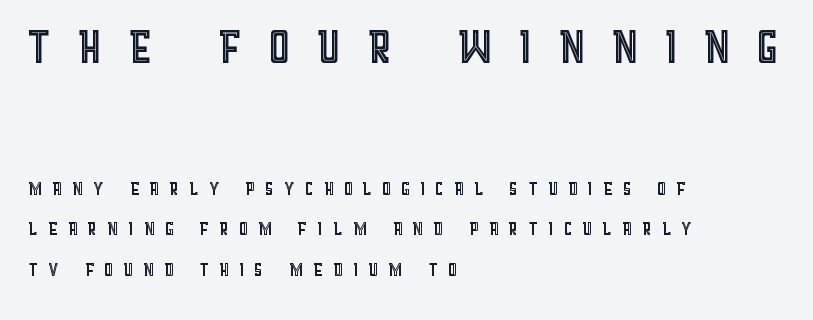
Proportional: the letters do not fall into vertical columns. The passage shown stacks its lines at a standard gap. Check under the words: just untouched page. The more generous point size was reserved for the upper chunk.
